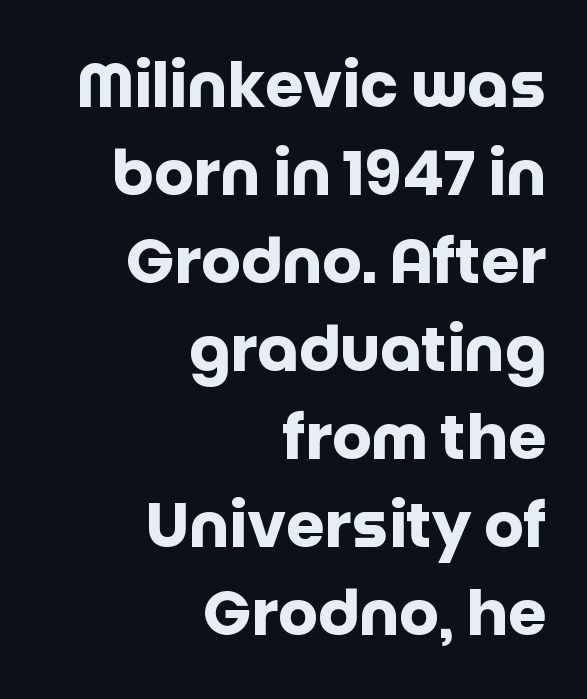
No extra tracking has been applied to these lines. Character widths vary here, with narrow letters taking less room than wide ones. Has an underline been added? It has not. In terms of posture, this sample is upright. Each glyph is drawn with heavy, bold strokes.
